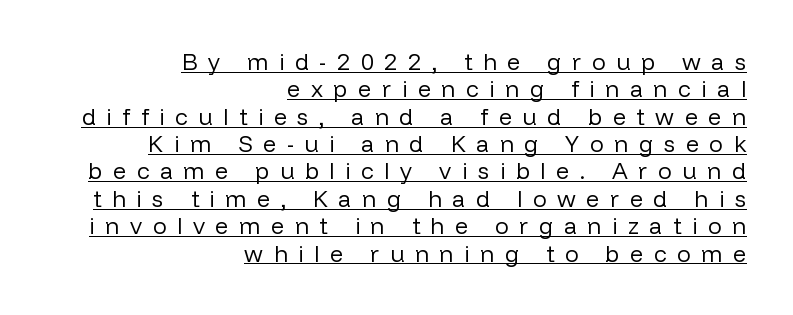
The image shows 23 px text type, upright; set right-aligned, line spacing 1.19x, unusually wide letter spacing (+0.46 em), underlined.
